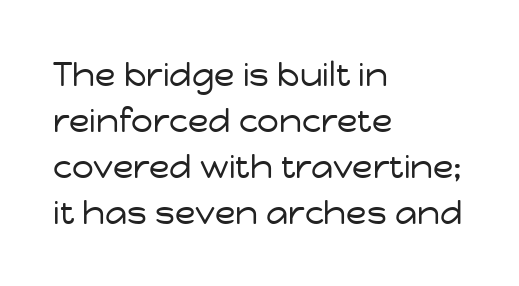
Underline: absent. A roman cut, with each character standing at attention. Compared with typical body copy, the letter spacing here is the same. Notice how descenders clear the ascenders below comfortably — that's standard leading. Each line starts at the same left margin while the right side varies.
